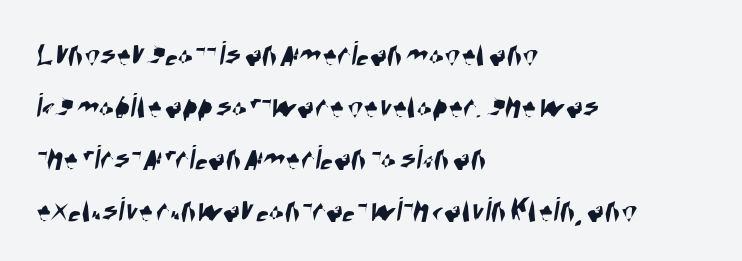
The image shows 36 px condensed sans-serif type; set left-aligned, normal line spacing (1.44x), normal letter spacing, not underlined; high stroke contrast and a large x-height.
